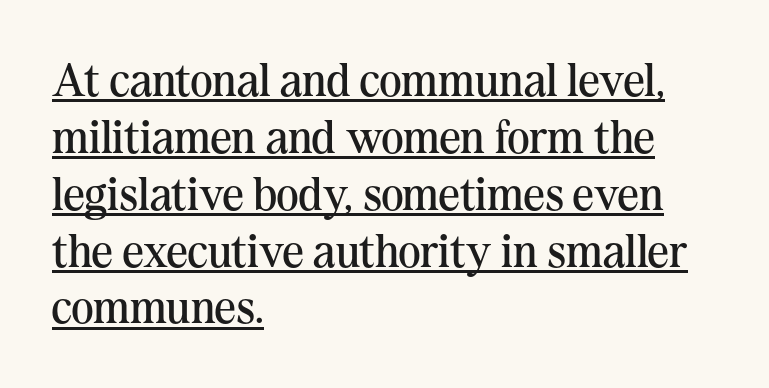
The image shows 47 px regular-weight serif type, upright; set left-aligned, line spacing 1.21x, normal letter spacing, underlined; medium stroke contrast and a medium x-height.
